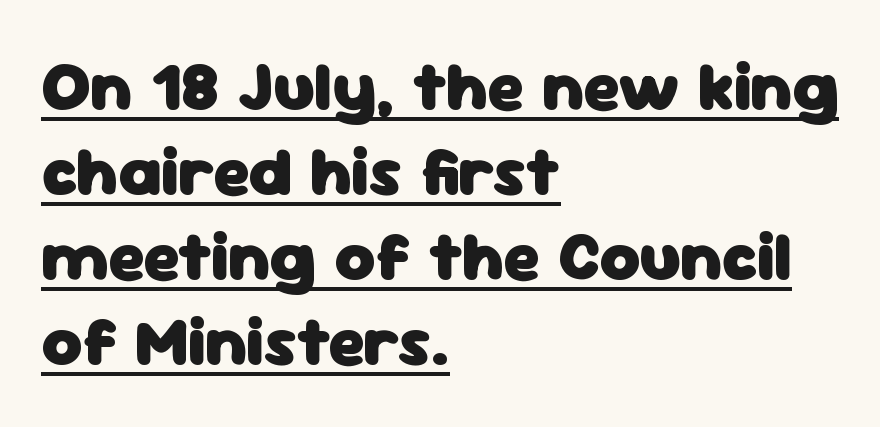
{"serif": "no", "italic": "no", "bold": "yes", "weight": "heavy", "width": "normal", "stroke_contrast": "low", "x_height": "medium", "monospaced": "no", "underline": "yes", "align": "left", "line_spacing_ratio": 1.23, "letter_spacing": "normal", "letter_spacing_em": 0.0, "glyph_px": 69}
